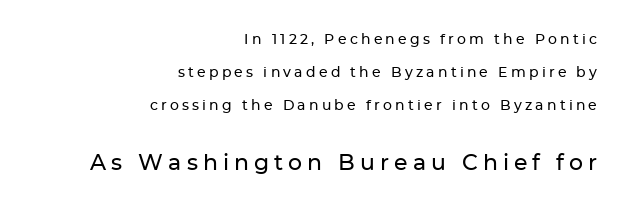
The image shows 22 px text type, upright; set right-aligned, loose line spacing (2.37x), unusually wide letter spacing (+0.23 em), not underlined; the second (bottom) block is 1.57x larger.
